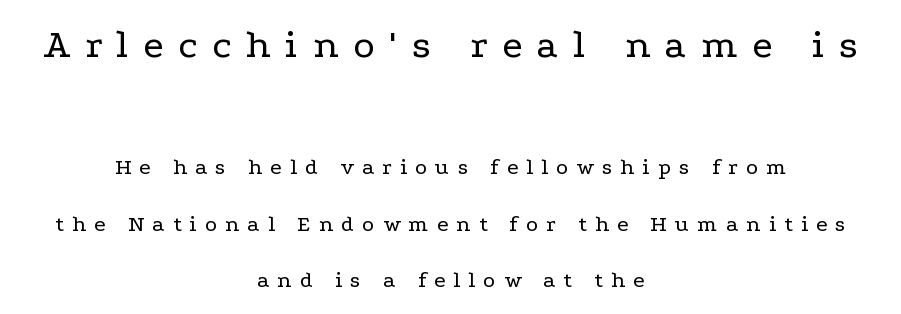
The image shows 41 px regular-weight, wide serif type, upright; set centered, loose line spacing (2.45x), unusually wide letter spacing (+0.36 em), not underlined; the first (top) block is 1.78x larger; low stroke contrast and a medium x-height.
